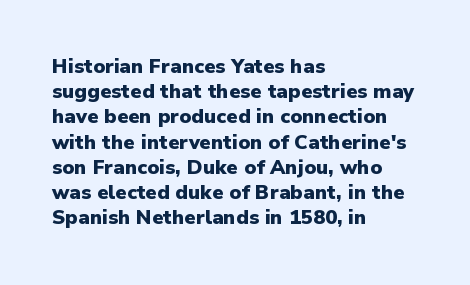
Q: Is the text bold? A: Yes.
Q: Is the text italic (slanted)? A: No, it is upright.
Q: Is the text underlined? A: No.
Q: How is the paragraph aligned? A: Left-aligned.
Q: Is the spacing between letters normal or unusually wide? A: Normal.
Q: Is the spacing between lines tight, normal or loose? A: Normal.
